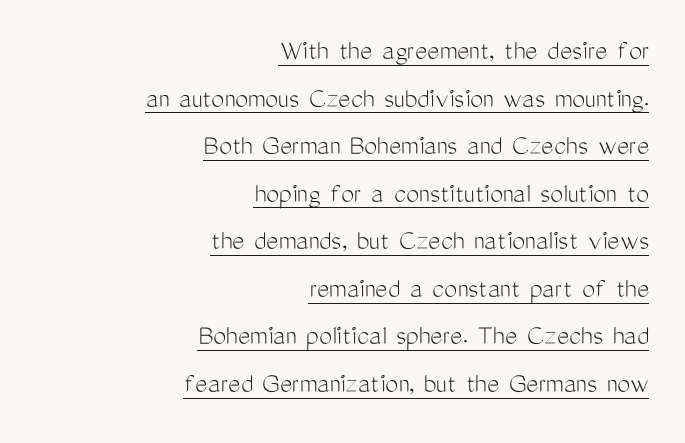
Regarding leading, the lines here are spaced in the standard way. Weight class: somewhere from thin through regular. The typography opts for an upright posture over an oblique one. You can see a thin bar hugging the bottom of the glyphs. Alignment: flush right.
